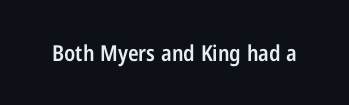
The image shows 22 px text type, upright; set normal letter spacing, not underlined.
